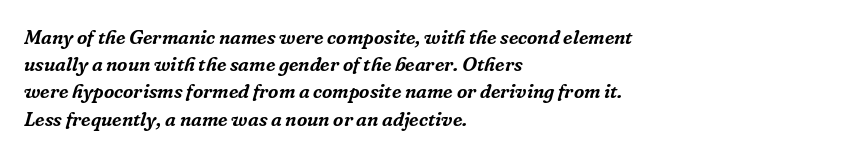
Q: Is the text italic (slanted)? A: Yes, it leans right by about 16 degrees.
Q: Is the text underlined? A: No.
Q: How is the paragraph aligned? A: Left-aligned.
Q: Is the spacing between letters normal or unusually wide? A: Normal.
Q: Is the spacing between lines tight, normal or loose? A: Normal.
